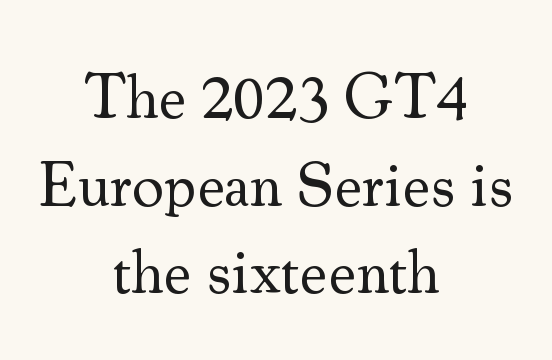
The image shows 63 px regular-weight serif type, upright; set centered, normal line spacing (1.39x), normal letter spacing, not underlined; medium stroke contrast and a small x-height.
